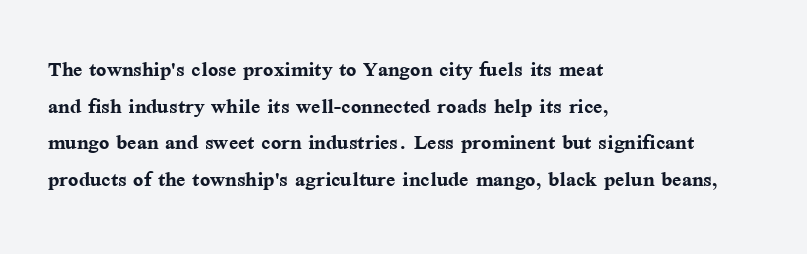
The image shows 27 px bold type, upright; set left-aligned, normal line spacing (1.36x), normal letter spacing, not underlined.
